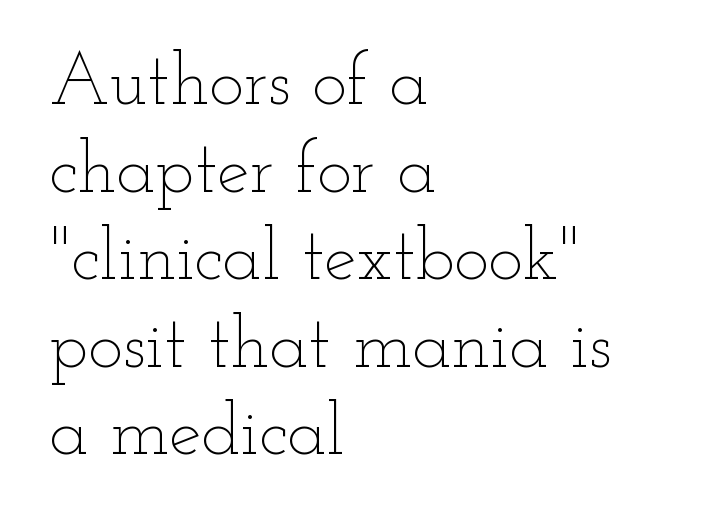
{"italic": "no", "bold": "no", "weight": "thin", "width": "wide", "stroke_contrast": "low", "x_height": "small", "monospaced": "no", "underline": "no", "align": "left", "line_spacing_ratio": 1.2, "letter_spacing": "normal", "letter_spacing_em": 0.0, "glyph_px": 73}
